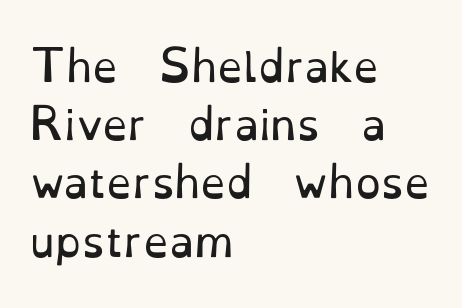
The image shows 41 px regular-weight type, upright; set left-aligned, normal line spacing (1.42x), normal letter spacing, not underlined; low stroke contrast and a small x-height.
